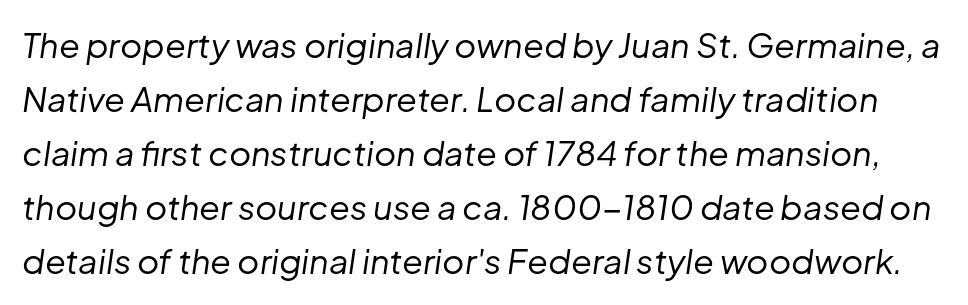
The leading is moderate, giving the passage an even texture. The font is comparable to plain body text, perhaps lighter. In terms of letterspacing, this is plain default setting. A clean baseline with only descenders dipping below it.
